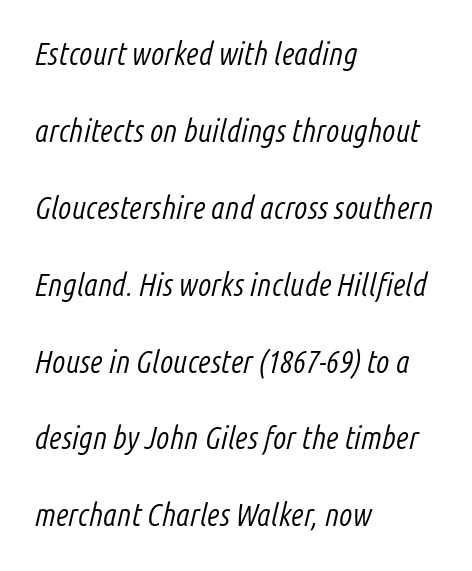
Just letters on the line, the space beneath them empty. Observe the lean: these are italic letterforms. Line beginnings align vertically; line endings do not. Each word holds together tightly as a unit, with standard inter-letter gaps. Bold? No — there's no thickening of the strokes.
